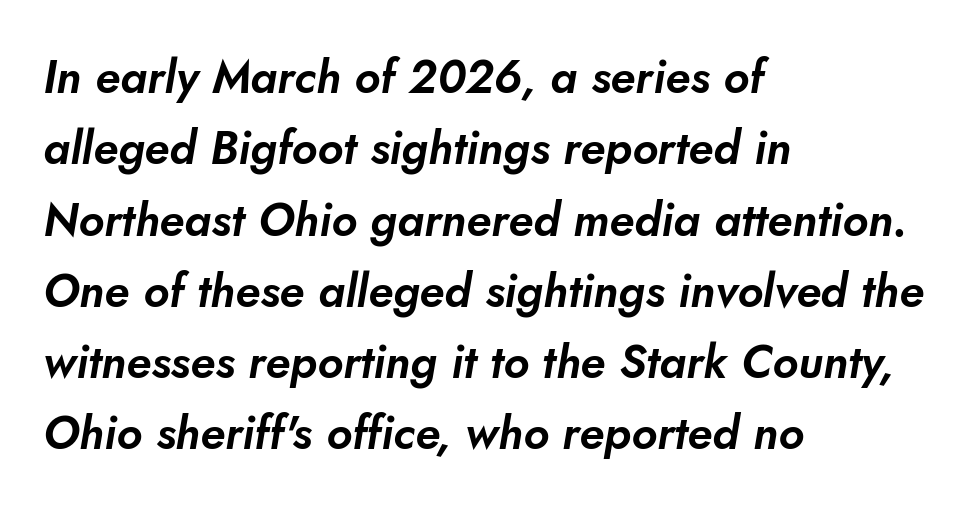
The image shows 46 px sans-serif type; set left-aligned, normal line spacing (1.55x), normal letter spacing, not underlined; low stroke contrast and a small x-height.
